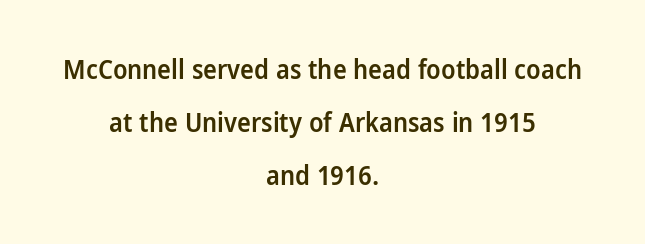
Q: Is the text bold? A: Semi-bold.
Q: Is the text italic (slanted)? A: No, it is upright.
Q: Is the text underlined? A: No.
Q: How is the paragraph aligned? A: Centered.
Q: Is the spacing between letters normal or unusually wide? A: Normal.
Q: Is the spacing between lines tight, normal or loose? A: Loose.
